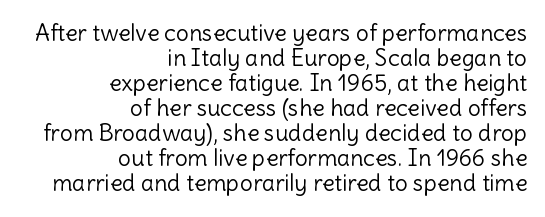
The image shows 23 px text type, upright; set right-aligned, tight line spacing (1.09x), normal letter spacing, not underlined.
